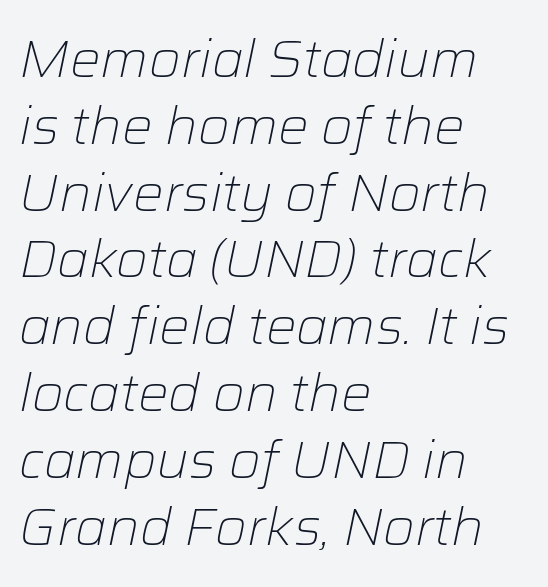
The image shows 51 px light type, italic (leaning right); set left-aligned, normal line spacing (1.31x), normal letter spacing, not underlined; low stroke contrast and a medium x-height.
